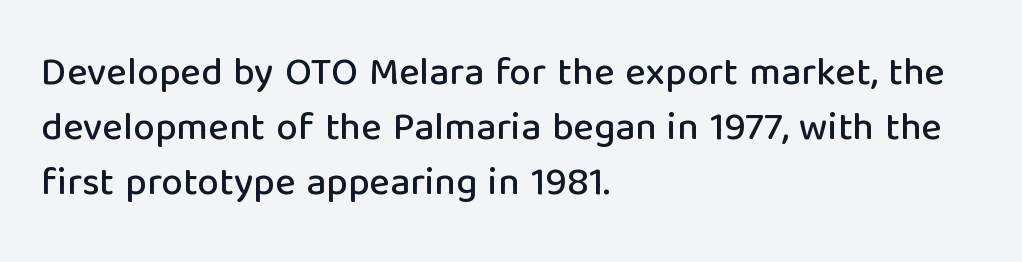
The image shows 39 px sans-serif type, upright; set left-aligned, normal line spacing (1.41x), normal letter spacing, not underlined; low stroke contrast and a medium x-height.
